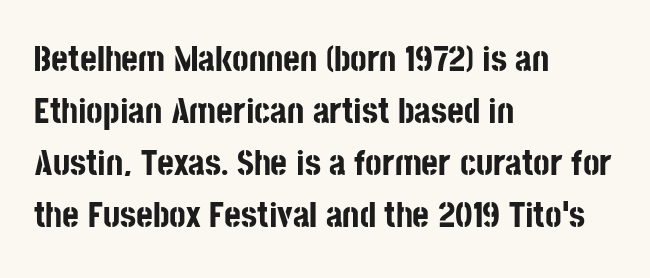
The space beneath each line is pristine and unruled. A normal amount of white space separates one row of letters from the next. Horizontal alignment here is leftward, the default for most running prose. A typesetter would call this proportional, since set widths differ per character. Vertical strokes here are truly vertical.
